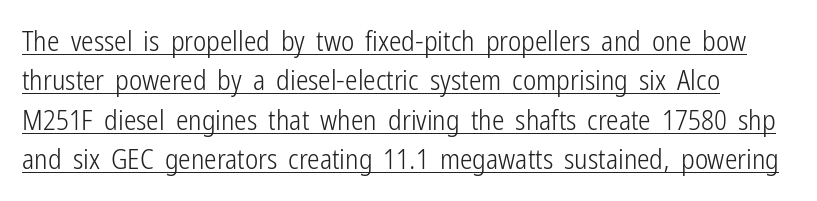
{"serif": "no", "italic": "no", "bold": "no", "weight": "light", "width": "condensed", "stroke_contrast": "low", "x_height": "medium", "monospaced": "no", "underline": "yes", "line_spacing": "normal", "line_spacing_ratio": 1.41, "letter_spacing": "normal", "letter_spacing_em": 0.0, "glyph_px": 28}
